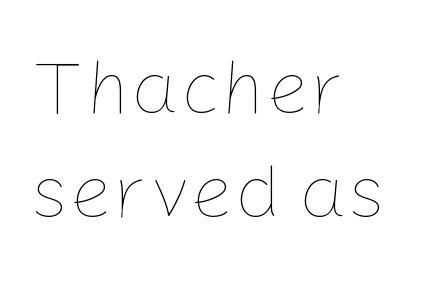
Q: Is the text bold? A: No.
Q: Is the text italic (slanted)? A: No, it is upright.
Q: Is the text underlined? A: No.
Q: How is the paragraph aligned? A: Left-aligned.
Q: Is the spacing between letters normal or unusually wide? A: Normal.
Q: Is the spacing between lines tight, normal or loose? A: Normal.
Q: Width (condensed, normal, or wide)? A: Normal.
Q: Stroke contrast? A: Low.
Q: x-height? A: Medium.
Q: Monospaced? A: No.
